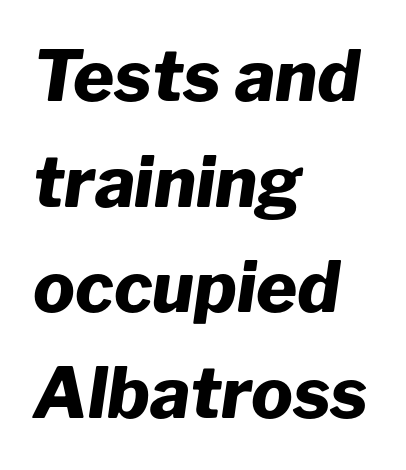
{"italic": "yes", "lean": "right", "slant_degrees": 8, "bold": "yes", "weight": "heavy", "width": "normal", "stroke_contrast": "low", "x_height": "medium", "monospaced": "no", "underline": "no", "align": "left", "line_spacing": "normal", "line_spacing_ratio": 1.51, "letter_spacing": "normal", "letter_spacing_em": 0.0, "glyph_px": 70}
